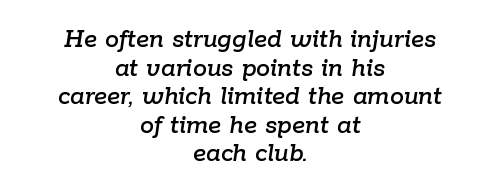
The image shows 28 px text type, italic (leaning right); set centered, tight line spacing (1.02x), normal letter spacing, not underlined; low stroke contrast and a medium x-height.
